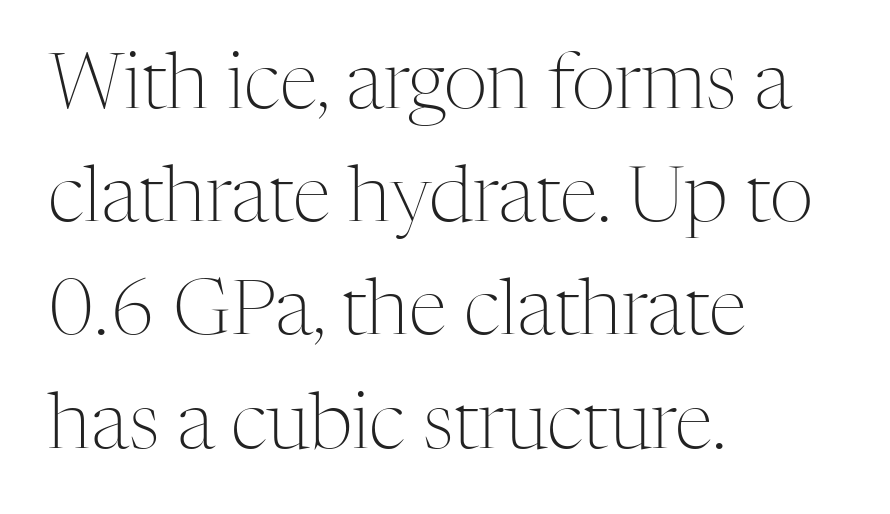
The image shows 77 px light serif type, upright; set left-aligned, normal line spacing (1.47x), normal letter spacing, not underlined; medium stroke contrast and a medium x-height.
